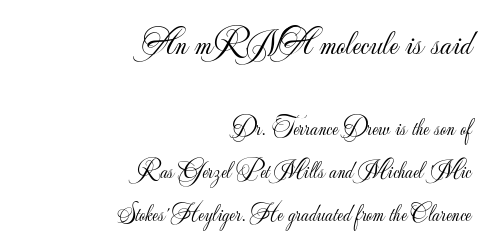
{"serif": "no", "bold": "no", "weight": "light", "width": "normal", "stroke_contrast": "low", "x_height": "small", "monospaced": "no", "underline": "no", "align": "right", "line_spacing_ratio": 1.79, "letter_spacing": "normal", "letter_spacing_em": 0.0, "larger_block": "first", "size_ratio": 1.5, "glyph_px": 36}
